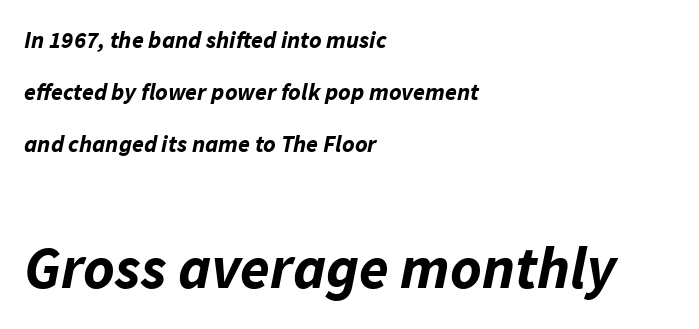
The image shows 60 px bold type, italic (leaning right); set left-aligned, loose line spacing (2.16x), normal letter spacing, not underlined; the second (bottom) block is 2.5x larger; low stroke contrast and a medium x-height.
